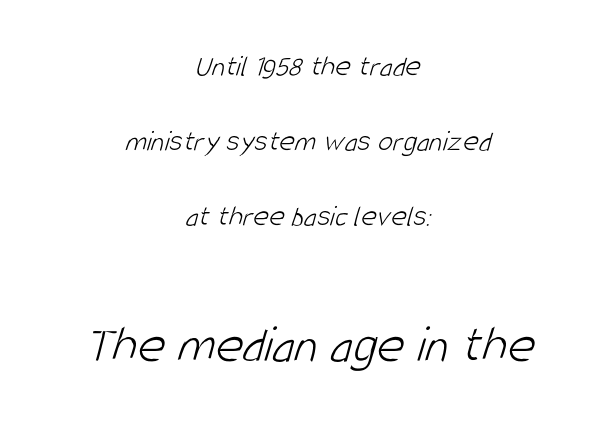
{"serif": "no", "bold": "no", "weight": "light", "width": "condensed", "stroke_contrast": "low", "x_height": "large", "monospaced": "no", "underline": "no", "align": "center", "line_spacing": "loose", "line_spacing_ratio": 2.5, "letter_spacing": "normal", "letter_spacing_em": 0.0, "larger_block": "second", "size_ratio": 1.77, "glyph_px": 53}
